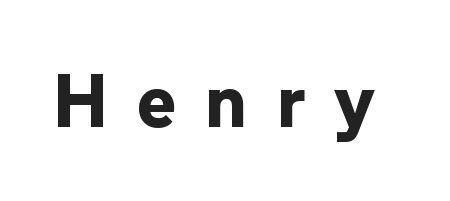
Q: Is the text bold? A: Yes.
Q: Is the text italic (slanted)? A: No, it is upright.
Q: Is the typeface a serif or a sans-serif typeface? A: Sans-serif.
Q: Is the text underlined? A: No.
Q: Is the spacing between letters normal or unusually wide? A: Unusually wide.
Q: Width (condensed, normal, or wide)? A: Normal.
Q: Stroke contrast? A: Low.
Q: x-height? A: Medium.
Q: Monospaced? A: No.
